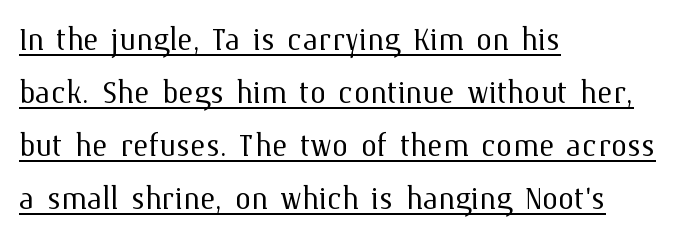
Heft: none added — not bold. This sample is left-justified, so line endings fall wherever the words run out. The letterforms sit shoulder to shoulder at normal distance. The letters advance in unequal steps, a hallmark of proportional type. A baseline rule has been typeset under these characters. Every stem runs plumb, perpendicular to the baseline.
